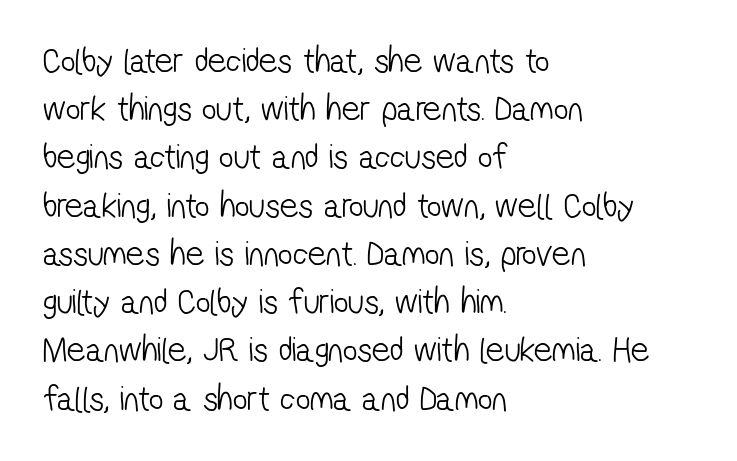
The image shows 36 px light, condensed sans-serif type; set left-aligned, normal line spacing (1.34x), normal letter spacing, not underlined; low stroke contrast and a medium x-height.
